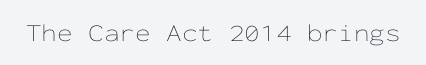
Q: Is the text bold? A: No.
Q: Is the text italic (slanted)? A: No, it is upright.
Q: Is the text underlined? A: No.
Q: Is the spacing between letters normal or unusually wide? A: Normal.
